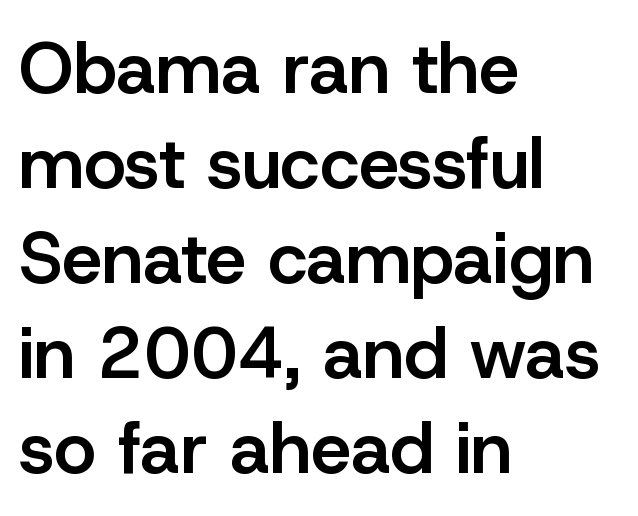
Q: Is the text bold? A: Semi-bold.
Q: Is the text italic (slanted)? A: No, it is upright.
Q: Is the typeface a serif or a sans-serif typeface? A: Sans-serif.
Q: Is the text underlined? A: No.
Q: How is the paragraph aligned? A: Left-aligned.
Q: Is the spacing between letters normal or unusually wide? A: Normal.
Q: Is the spacing between lines tight, normal or loose? A: Normal.
Q: Width (condensed, normal, or wide)? A: Normal.
Q: Stroke contrast? A: Low.
Q: x-height? A: Medium.
Q: Monospaced? A: No.
